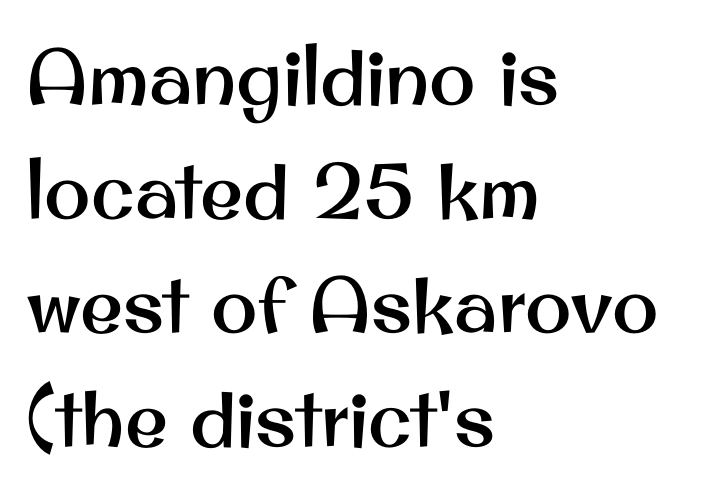
{"serif": "no", "italic": "no", "width": "normal", "stroke_contrast": "medium", "x_height": "small", "monospaced": "no", "underline": "no", "align": "left", "line_spacing": "normal", "line_spacing_ratio": 1.46, "letter_spacing": "normal", "letter_spacing_em": 0.0, "glyph_px": 78}
